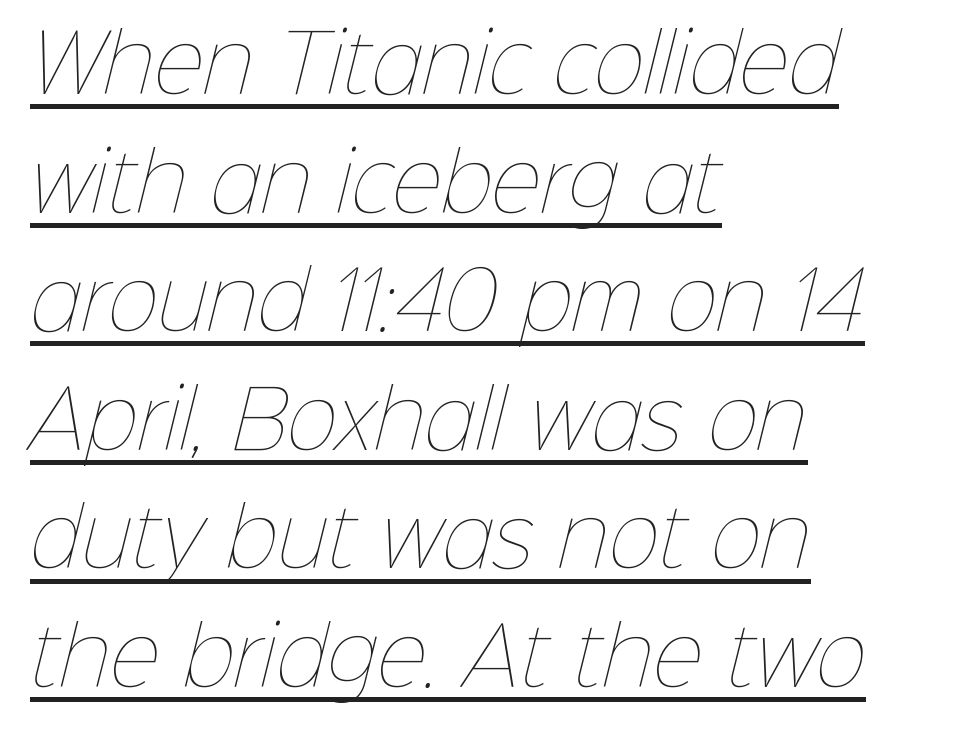
Q: Is the text bold? A: No.
Q: Is the text underlined? A: Yes.
Q: How is the paragraph aligned? A: Left-aligned.
Q: Is the spacing between letters normal or unusually wide? A: Normal.
Q: Is the spacing between lines tight, normal or loose? A: Normal.
Q: Width (condensed, normal, or wide)? A: Normal.
Q: Stroke contrast? A: Low.
Q: x-height? A: Medium.
Q: Monospaced? A: No.
